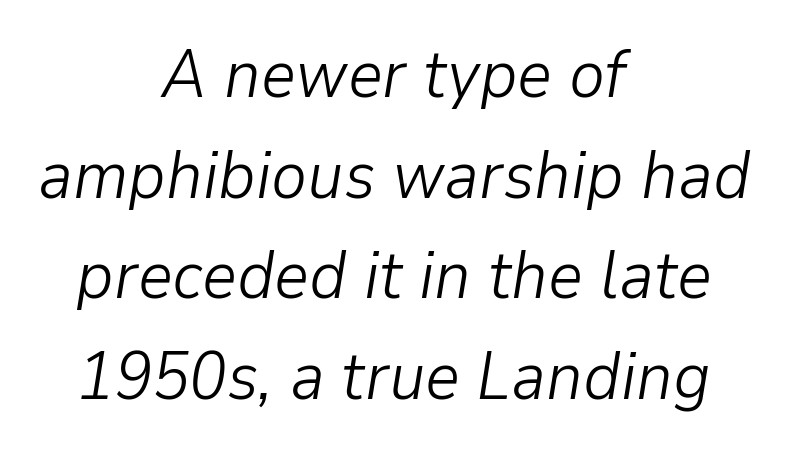
Q: Is the text bold? A: No.
Q: Is the text italic (slanted)? A: Yes, it leans right by about 9 degrees.
Q: Is the text underlined? A: No.
Q: How is the paragraph aligned? A: Centered.
Q: Is the spacing between letters normal or unusually wide? A: Normal.
Q: Is the spacing between lines tight, normal or loose? A: Normal.
Q: Width (condensed, normal, or wide)? A: Normal.
Q: Stroke contrast? A: Low.
Q: x-height? A: Medium.
Q: Monospaced? A: No.
